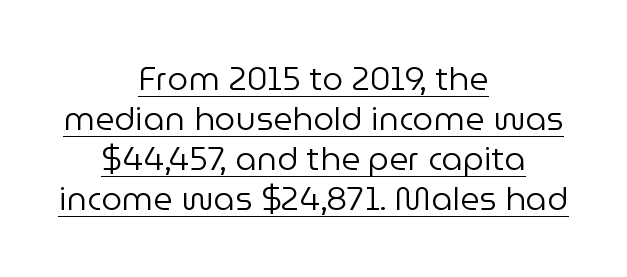
The image shows 33 px regular-weight sans-serif type, upright; set centered, line spacing 1.21x, normal letter spacing, underlined; low stroke contrast and a medium x-height.
